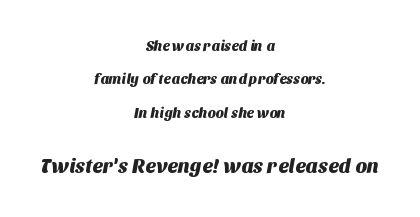
Each row of text sits above clean, open space. A student would call this center alignment; a typographer would say set centered. The later block is typeset at a bigger size than the earlier block. How would I describe the line gaps? Wide and relaxed. The gaps between neighbouring characters are ordinary and unremarkable.
